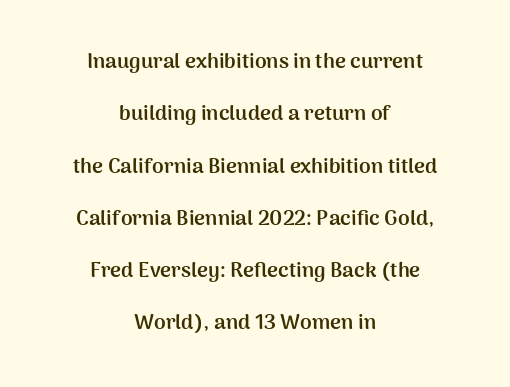
Q: Is the text bold? A: Yes.
Q: Is the text italic (slanted)? A: No, it is upright.
Q: Is the text underlined? A: No.
Q: How is the paragraph aligned? A: Centered.
Q: Is the spacing between letters normal or unusually wide? A: Normal.
Q: Is the spacing between lines tight, normal or loose? A: Loose.
